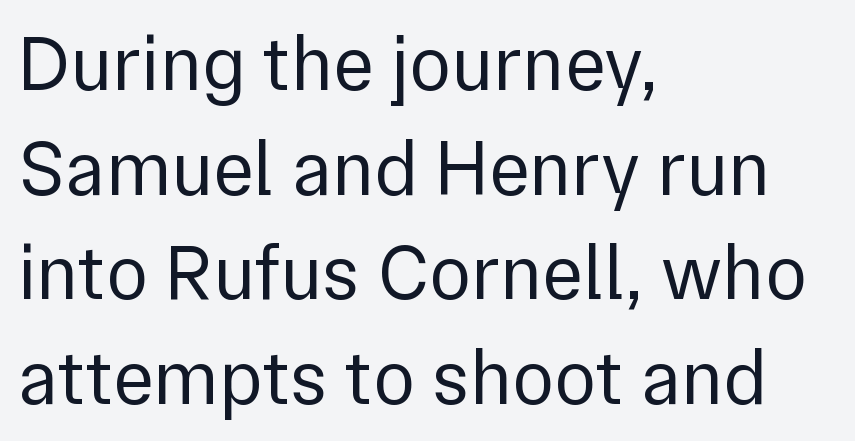
Q: Is the text bold? A: No.
Q: Is the text italic (slanted)? A: No, it is upright.
Q: Is the typeface a serif or a sans-serif typeface? A: Sans-serif.
Q: Is the text underlined? A: No.
Q: How is the paragraph aligned? A: Left-aligned.
Q: Is the spacing between letters normal or unusually wide? A: Normal.
Q: Is the spacing between lines tight, normal or loose? A: Normal.
Q: Width (condensed, normal, or wide)? A: Normal.
Q: Stroke contrast? A: Low.
Q: x-height? A: Medium.
Q: Monospaced? A: No.
